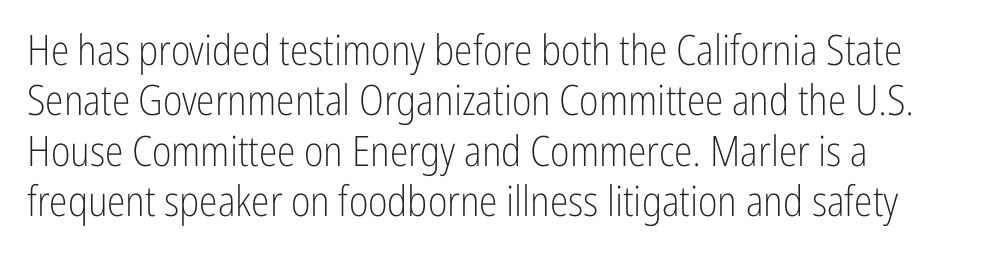
{"serif": "no", "italic": "no", "bold": "no", "weight": "light", "width": "condensed", "stroke_contrast": "low", "x_height": "medium", "monospaced": "no", "underline": "no", "align": "left", "line_spacing_ratio": 1.2, "letter_spacing": "normal", "letter_spacing_em": 0.0, "glyph_px": 42}
